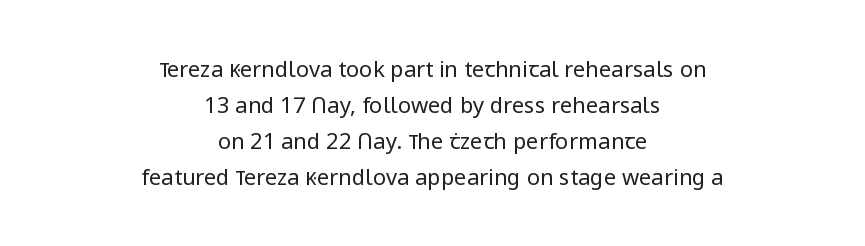
{"italic": "no", "bold": "no", "underline": "no", "align": "center", "line_spacing": "normal", "line_spacing_ratio": 1.64, "letter_spacing": "normal", "letter_spacing_em": 0.0, "glyph_px": 22}
